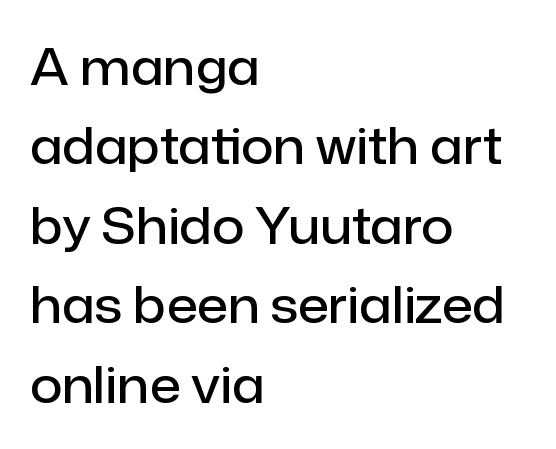
The image shows 50 px semibold sans-serif type, upright; set left-aligned, normal line spacing (1.59x), normal letter spacing, not underlined; low stroke contrast and a medium x-height.
